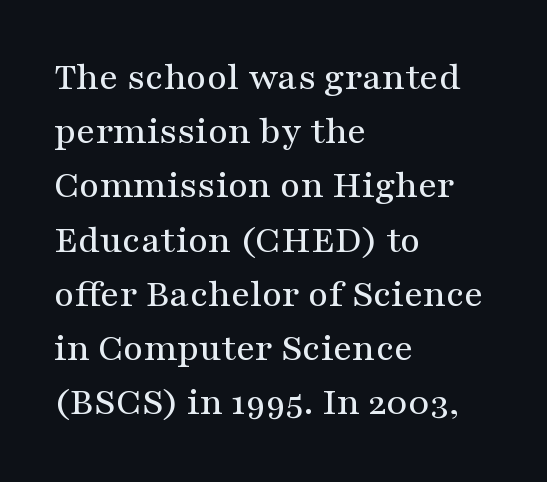
The lines are quadded left. Letter spacing: default. Spacing verdict: proportional, widths tailored to each character. Vertical spacing — default. Note: serifs present on the glyphs. Vertical strokes here are truly vertical.
